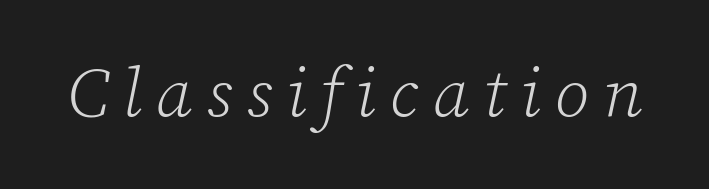
Q: Is the text bold? A: No.
Q: Is the text italic (slanted)? A: Yes, it leans right by about 12 degrees.
Q: Is the typeface a serif or a sans-serif typeface? A: Serif.
Q: Is the text underlined? A: No.
Q: Is the spacing between letters normal or unusually wide? A: Unusually wide.
Q: Width (condensed, normal, or wide)? A: Normal.
Q: Stroke contrast? A: Low.
Q: x-height? A: Medium.
Q: Monospaced? A: No.
